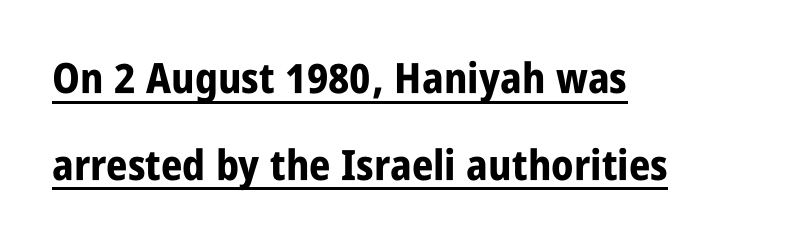
Q: Is the text bold? A: Yes.
Q: Is the text italic (slanted)? A: No, it is upright.
Q: Is the typeface a serif or a sans-serif typeface? A: Sans-serif.
Q: Is the text underlined? A: Yes.
Q: How is the paragraph aligned? A: Left-aligned.
Q: Is the spacing between letters normal or unusually wide? A: Normal.
Q: Is the spacing between lines tight, normal or loose? A: Loose.
Q: Width (condensed, normal, or wide)? A: Condensed.
Q: Stroke contrast? A: Low.
Q: x-height? A: Large.
Q: Monospaced? A: No.
